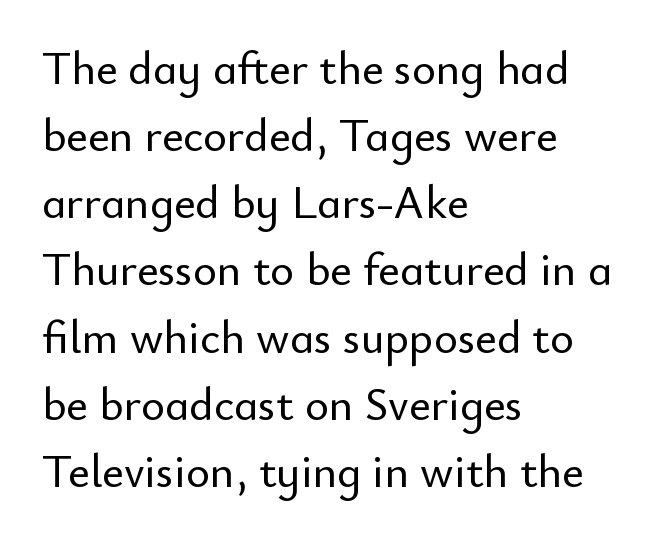
The image shows 46 px sans-serif type, upright; set left-aligned, normal line spacing (1.46x), normal letter spacing, not underlined; low stroke contrast and a small x-height.
